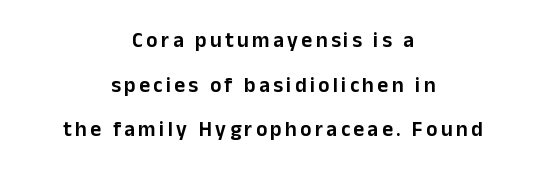
Q: Is the text italic (slanted)? A: No, it is upright.
Q: Is the text underlined? A: No.
Q: How is the paragraph aligned? A: Centered.
Q: Is the spacing between lines tight, normal or loose? A: Loose.
